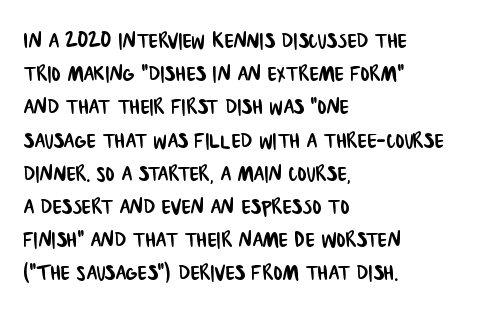
{"underline": "no", "align": "left", "line_spacing_ratio": 1.23, "letter_spacing": "normal", "letter_spacing_em": 0.0, "glyph_px": 27}
